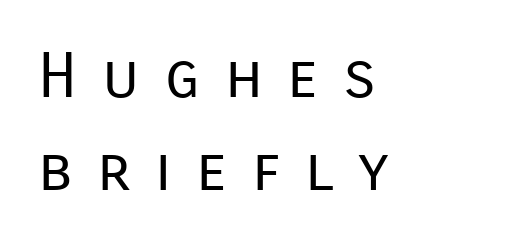
The image shows 63 px regular-weight sans-serif type, upright; set left-aligned, normal line spacing (1.48x), unusually wide letter spacing (+0.39 em), not underlined; low stroke contrast and a medium x-height.
